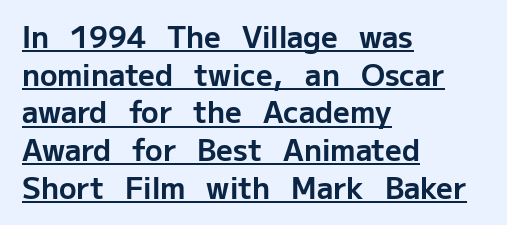
Q: Is the text bold? A: Yes.
Q: Is the text italic (slanted)? A: No, it is upright.
Q: Is the typeface a serif or a sans-serif typeface? A: Sans-serif.
Q: Is the text underlined? A: Yes.
Q: How is the paragraph aligned? A: Left-aligned.
Q: Is the spacing between letters normal or unusually wide? A: Normal.
Q: Is the spacing between lines tight, normal or loose? A: Normal.
Q: Width (condensed, normal, or wide)? A: Normal.
Q: Stroke contrast? A: Low.
Q: x-height? A: Medium.
Q: Monospaced? A: No.
